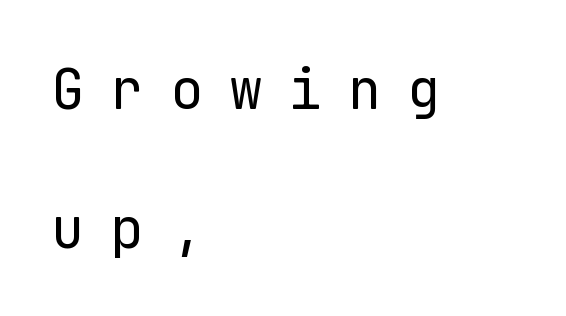
The image shows 56 px regular-weight sans-serif type, upright, monospaced; set left-aligned, loose line spacing (2.48x), unusually wide letter spacing (+0.46 em), not underlined; low stroke contrast and a medium x-height.
